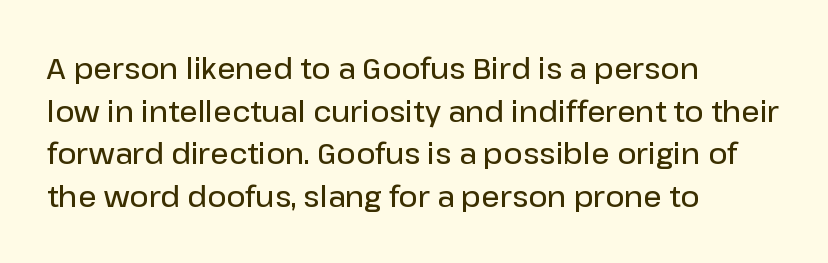
Short and long lines alike share a common starting point at left. The letters stand straight up with perfectly vertical stems. What weight is shown? A semibold, between regular and bold. Standard letterfit; no display-style spreading of the glyphs.
